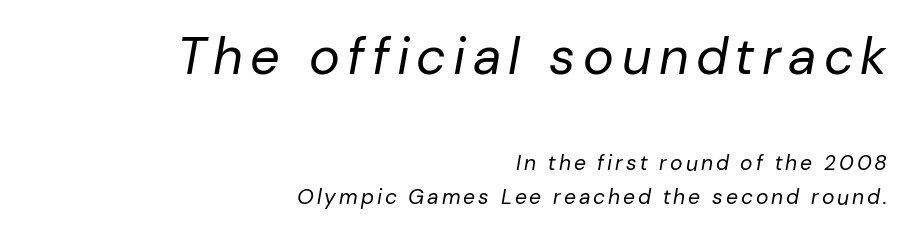
{"italic": "yes", "lean": "right", "slant_degrees": 10, "bold": "no", "weight": "regular", "width": "normal", "stroke_contrast": "low", "x_height": "medium", "monospaced": "no", "underline": "no", "align": "right", "line_spacing": "normal", "line_spacing_ratio": 1.64, "larger_block": "first", "size_ratio": 2.48, "glyph_px": 52}
